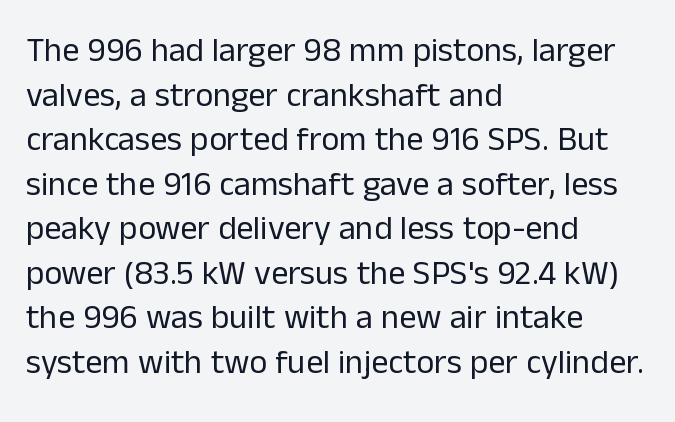
{"serif": "no", "italic": "no", "bold": "no", "weight": "regular", "width": "normal", "stroke_contrast": "low", "x_height": "medium", "monospaced": "no", "underline": "no", "align": "left", "line_spacing": "normal", "line_spacing_ratio": 1.31, "letter_spacing": "normal", "letter_spacing_em": 0.0, "glyph_px": 34}
